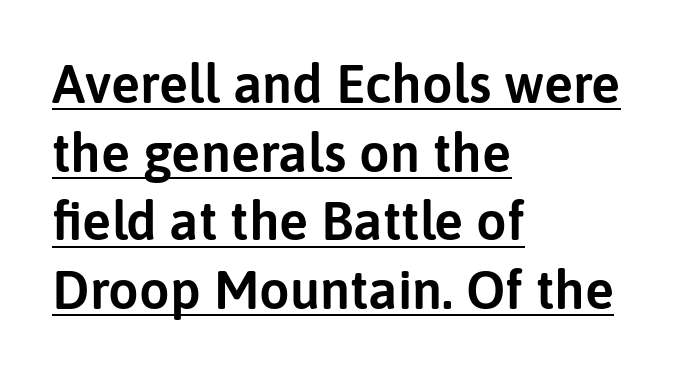
Q: Is the text italic (slanted)? A: No, it is upright.
Q: Is the typeface a serif or a sans-serif typeface? A: Sans-serif.
Q: Is the text underlined? A: Yes.
Q: How is the paragraph aligned? A: Left-aligned.
Q: Is the spacing between letters normal or unusually wide? A: Normal.
Q: Is the spacing between lines tight, normal or loose? A: Normal.
Q: Width (condensed, normal, or wide)? A: Normal.
Q: Stroke contrast? A: Low.
Q: x-height? A: Medium.
Q: Monospaced? A: No.
